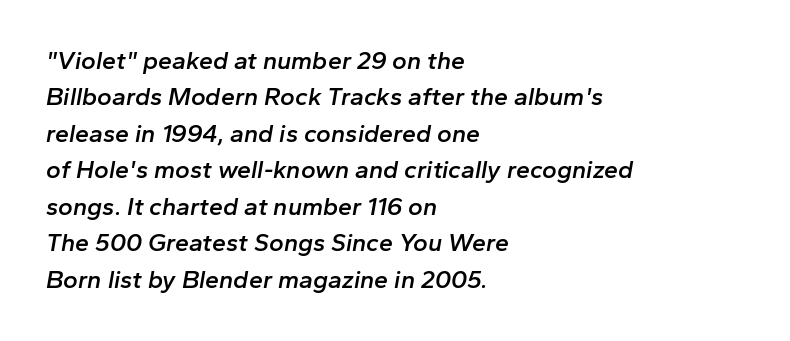
The letters sit at their default tracking, neither squeezed nor spread. Visually the block forms a straight wall on the left and a jagged coastline on the right. Successive baselines arrive at the customary interval. Just letters on the line, the space beneath them empty. Stems and bowls a touch heavier than normal — semibold.
